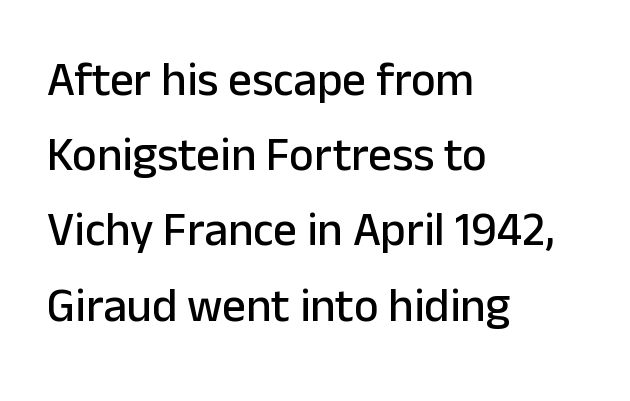
Only glyphs here, with clear space below each row. A typesetter would call this leading conventional body-copy spacing. This is roman type, the default non-slanted kind. Looks like regular typesetting: each glyph gets only the width it needs.
